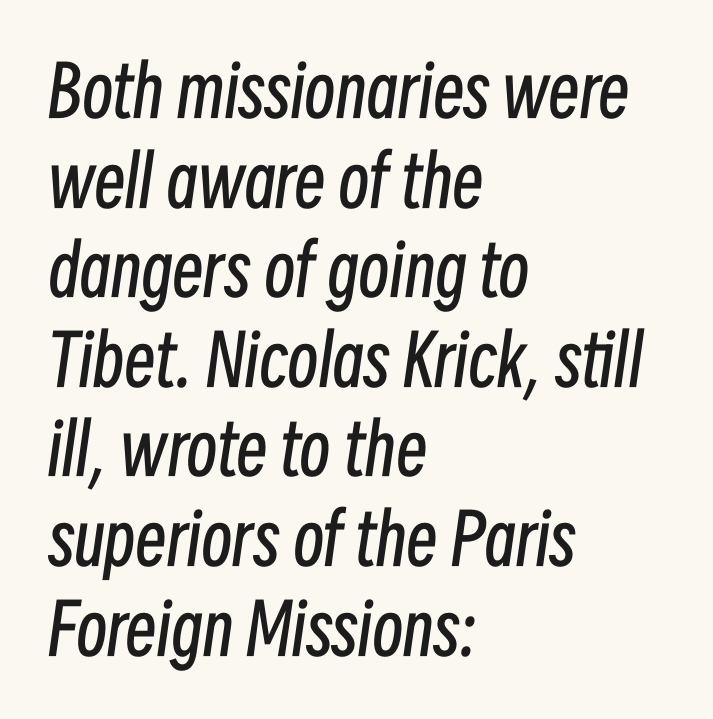
Q: Is the text bold? A: No.
Q: Is the text italic (slanted)? A: Yes, it leans right by about 8 degrees.
Q: Is the text underlined? A: No.
Q: How is the paragraph aligned? A: Left-aligned.
Q: Is the spacing between letters normal or unusually wide? A: Normal.
Q: Is the spacing between lines tight, normal or loose? A: Normal.
Q: Width (condensed, normal, or wide)? A: Condensed.
Q: Stroke contrast? A: Low.
Q: x-height? A: Medium.
Q: Monospaced? A: No.
